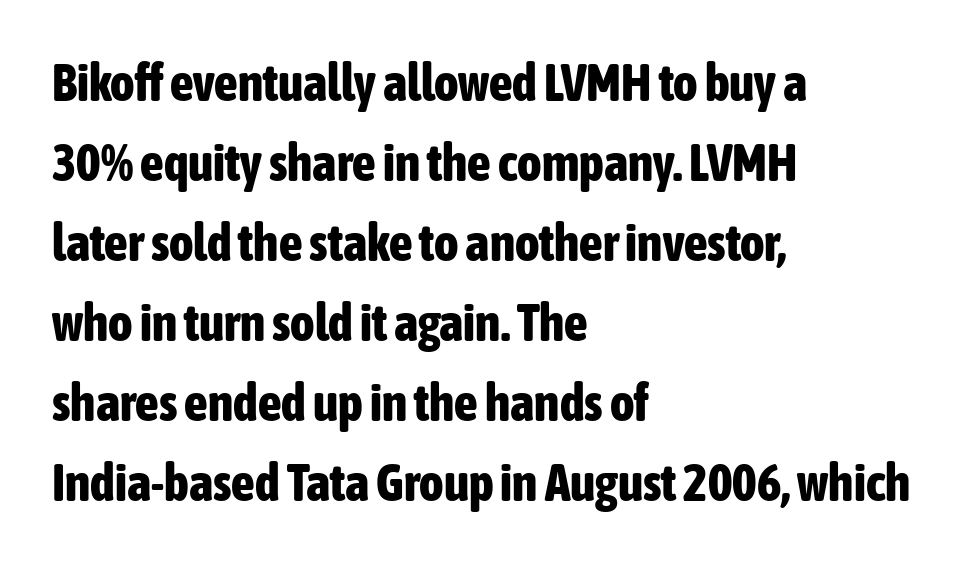
{"serif": "no", "italic": "no", "bold": "yes", "weight": "bold", "width": "condensed", "stroke_contrast": "low", "x_height": "medium", "monospaced": "no", "underline": "no", "align": "left", "line_spacing": "normal", "line_spacing_ratio": 1.54, "letter_spacing": "normal", "letter_spacing_em": 0.0, "glyph_px": 52}
